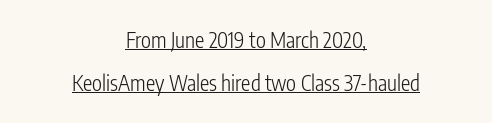
{"italic": "no", "bold": "no", "underline": "yes", "align": "center", "line_spacing": "loose", "line_spacing_ratio": 2.05, "letter_spacing": "normal", "letter_spacing_em": 0.0, "glyph_px": 21}
